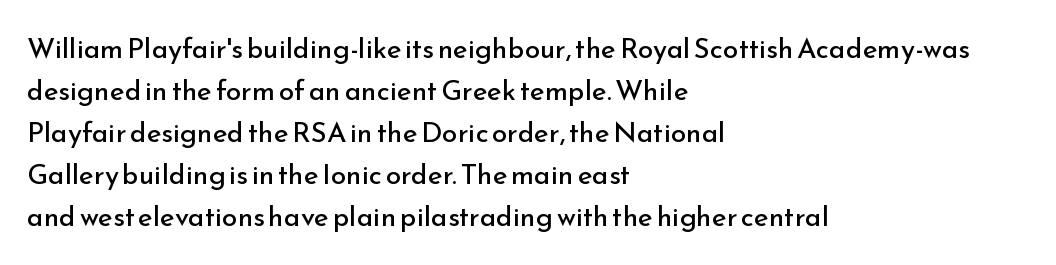
The image shows 28 px regular-weight sans-serif type, upright; set left-aligned, normal line spacing (1.5x), normal letter spacing, not underlined; low stroke contrast and a small x-height.
